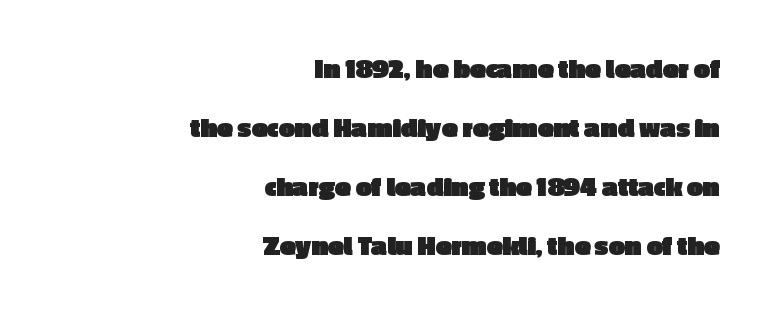
Q: Is the text bold? A: Yes.
Q: Is the text italic (slanted)? A: No, it is upright.
Q: Is the typeface a serif or a sans-serif typeface? A: Sans-serif.
Q: Is the text underlined? A: No.
Q: How is the paragraph aligned? A: Right-aligned.
Q: Is the spacing between letters normal or unusually wide? A: Normal.
Q: Is the spacing between lines tight, normal or loose? A: Loose.
Q: Width (condensed, normal, or wide)? A: Normal.
Q: x-height? A: Medium.
Q: Monospaced? A: No.
